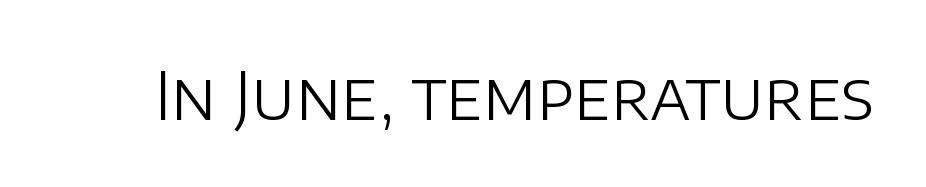
The image shows 66 px light sans-serif type, upright; set normal letter spacing, not underlined; low stroke contrast and a large x-height.
